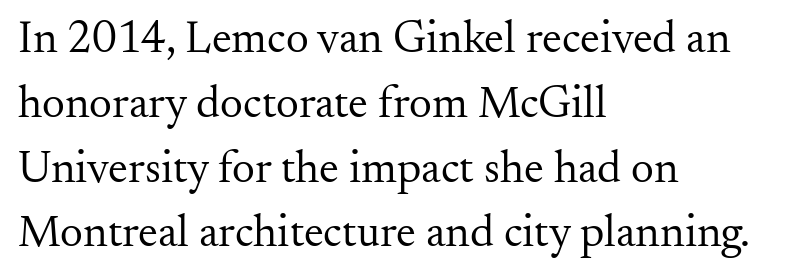
The image shows 45 px regular-weight serif type, upright; set left-aligned, normal line spacing (1.44x), normal letter spacing, not underlined; medium stroke contrast and a small x-height.
